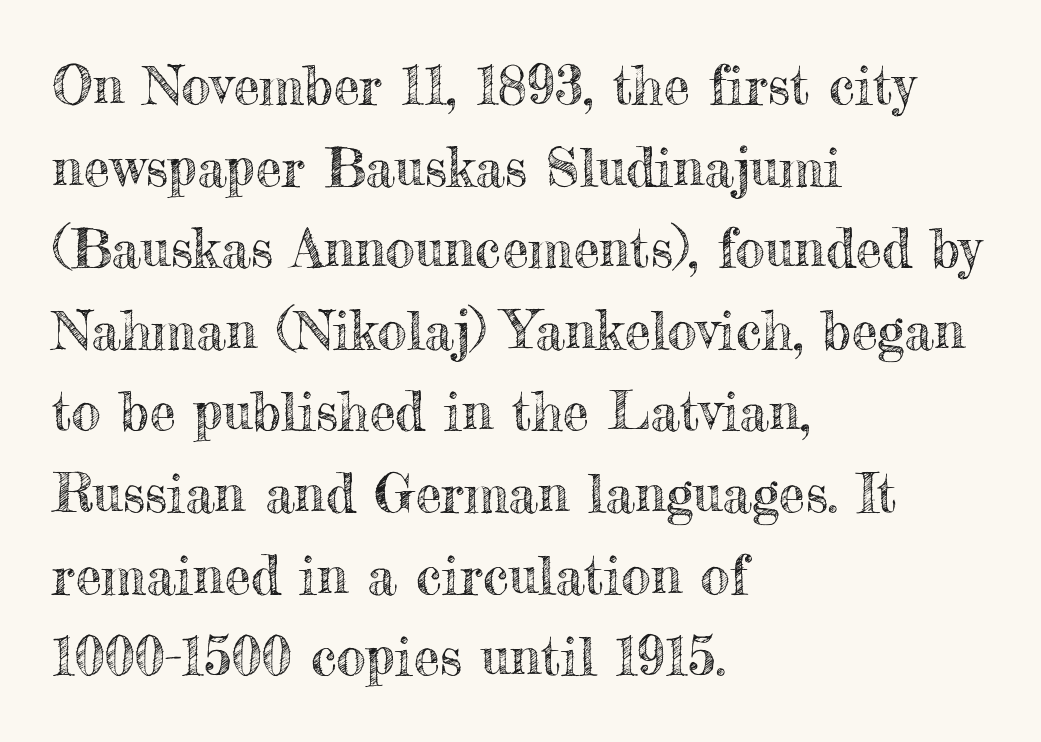
The image shows 53 px text type, upright; set left-aligned, normal line spacing (1.54x), normal letter spacing, not underlined; a small x-height.
